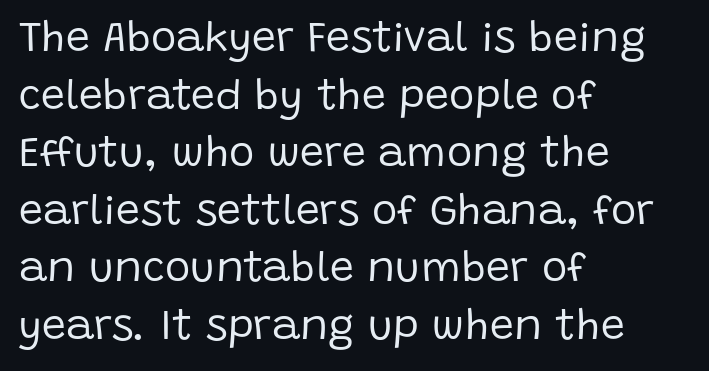
Q: Is the text bold? A: No.
Q: Is the text italic (slanted)? A: No, it is upright.
Q: Is the typeface a serif or a sans-serif typeface? A: Sans-serif.
Q: Is the text underlined? A: No.
Q: How is the paragraph aligned? A: Left-aligned.
Q: Is the spacing between letters normal or unusually wide? A: Normal.
Q: Is the spacing between lines tight, normal or loose? A: Normal.
Q: Width (condensed, normal, or wide)? A: Normal.
Q: Stroke contrast? A: Low.
Q: x-height? A: Large.
Q: Monospaced? A: No.
